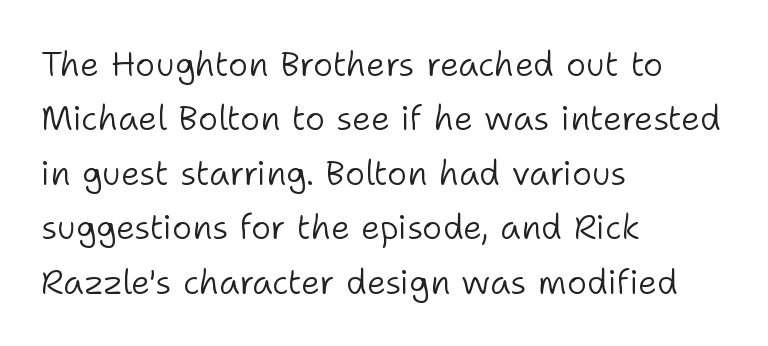
Q: Is the text bold? A: No.
Q: Is the text italic (slanted)? A: No, it is upright.
Q: Is the typeface a serif or a sans-serif typeface? A: Sans-serif.
Q: Is the text underlined? A: No.
Q: How is the paragraph aligned? A: Left-aligned.
Q: Is the spacing between letters normal or unusually wide? A: Normal.
Q: Is the spacing between lines tight, normal or loose? A: Normal.
Q: Width (condensed, normal, or wide)? A: Normal.
Q: Stroke contrast? A: Low.
Q: x-height? A: Medium.
Q: Monospaced? A: No.
